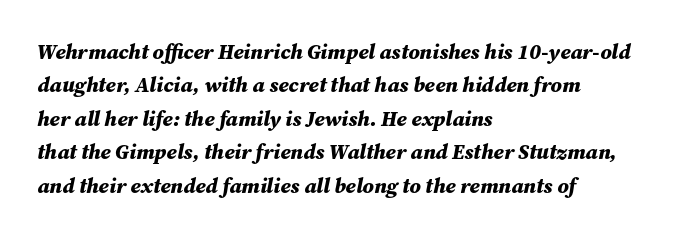
{"italic": "yes", "lean": "right", "slant_degrees": 12, "bold": "yes", "underline": "no", "align": "left", "line_spacing": "normal", "line_spacing_ratio": 1.59, "letter_spacing": "normal", "letter_spacing_em": 0.0, "glyph_px": 21}
